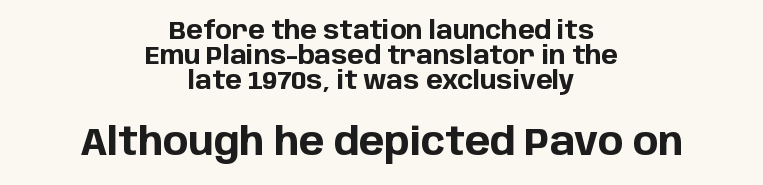
Strong, thick strokes mark this as bold type. The gaps between neighbouring characters are ordinary and unremarkable. Underlining? Definitely not there. Visually the block forms a symmetrical silhouette, jagged on both flanks. Do the letters lean? They stand straight.
